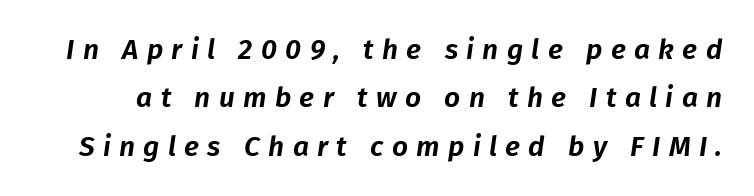
The image shows 28 px text type, italic (leaning right); set line spacing 1.73x, unusually wide letter spacing (+0.3 em), not underlined; low stroke contrast and a medium x-height.
